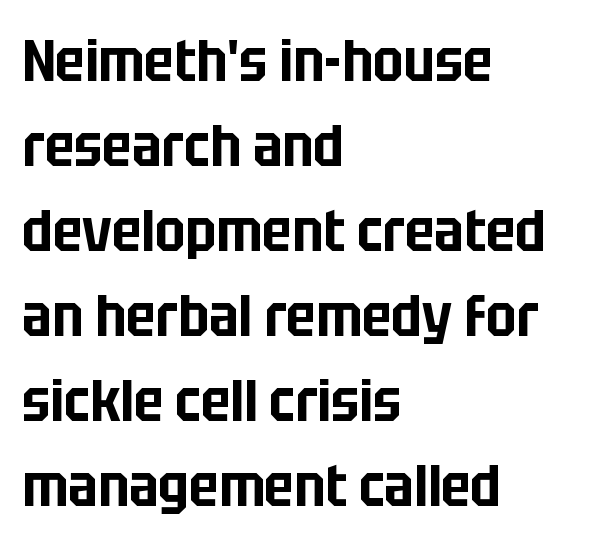
The image shows 59 px condensed sans-serif type, upright; set left-aligned, normal line spacing (1.44x), normal letter spacing, not underlined; low stroke contrast and a large x-height.
